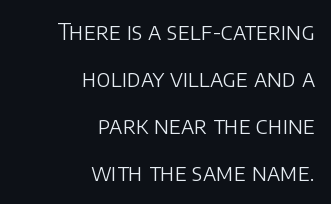
Q: Is the text bold? A: No.
Q: Is the text italic (slanted)? A: No, it is upright.
Q: Is the text underlined? A: No.
Q: How is the paragraph aligned? A: Right-aligned.
Q: Is the spacing between letters normal or unusually wide? A: Normal.
Q: Is the spacing between lines tight, normal or loose? A: Loose.
